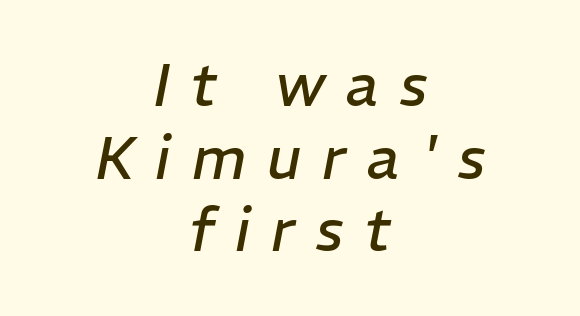
{"italic": "yes", "lean": "right", "slant_degrees": 11, "bold": "no", "weight": "regular", "width": "normal", "stroke_contrast": "low", "x_height": "medium", "monospaced": "no", "underline": "no", "align": "center", "line_spacing_ratio": 1.21, "letter_spacing": "wide", "letter_spacing_em": 0.35, "glyph_px": 60}
